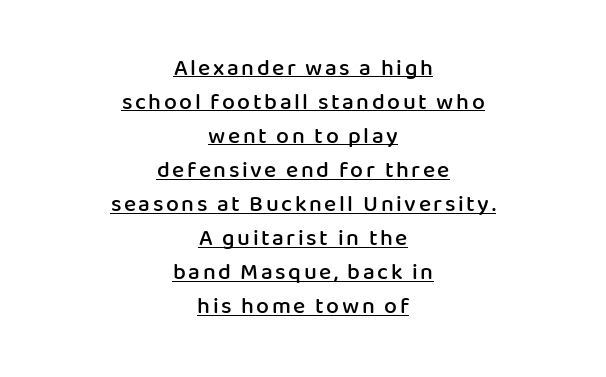
The image shows 23 px text type, upright; set centered, normal line spacing (1.48x), underlined.
